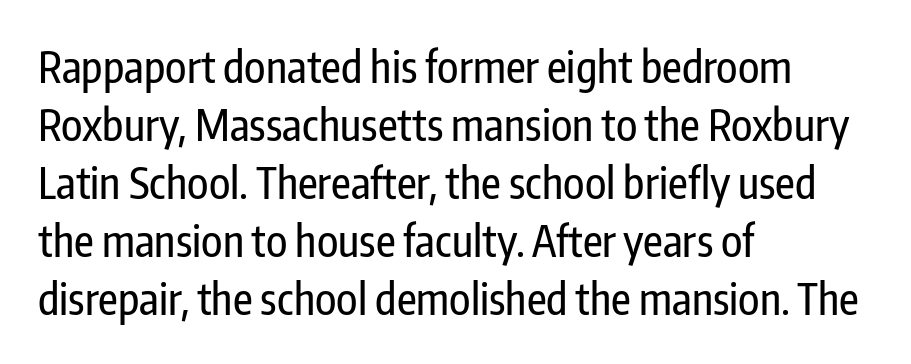
{"serif": "no", "italic": "no", "width": "condensed", "stroke_contrast": "low", "x_height": "medium", "monospaced": "no", "underline": "no", "align": "left", "line_spacing": "normal", "line_spacing_ratio": 1.35, "letter_spacing": "normal", "letter_spacing_em": 0.0, "glyph_px": 43}
